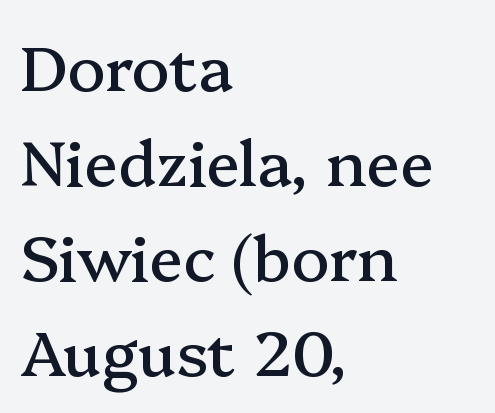
{"serif": "yes", "italic": "no", "width": "normal", "stroke_contrast": "medium", "x_height": "medium", "monospaced": "no", "underline": "no", "align": "left", "line_spacing": "normal", "line_spacing_ratio": 1.51, "letter_spacing": "normal", "letter_spacing_em": 0.0, "glyph_px": 63}
